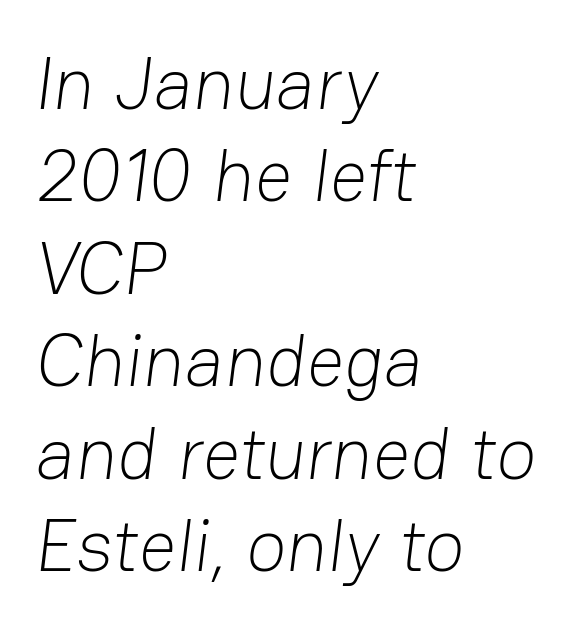
Nothing sits at the stroke ends, so this counts as sans-serif. Here the glyphs are tracked normally, forming tight word shapes. Casual observation: everything's shoved over to the left. The lines sit at an ordinary, default distance from one another. A bare baseline throughout the passage. Varying glyph widths throughout — classic text-font behaviour.
